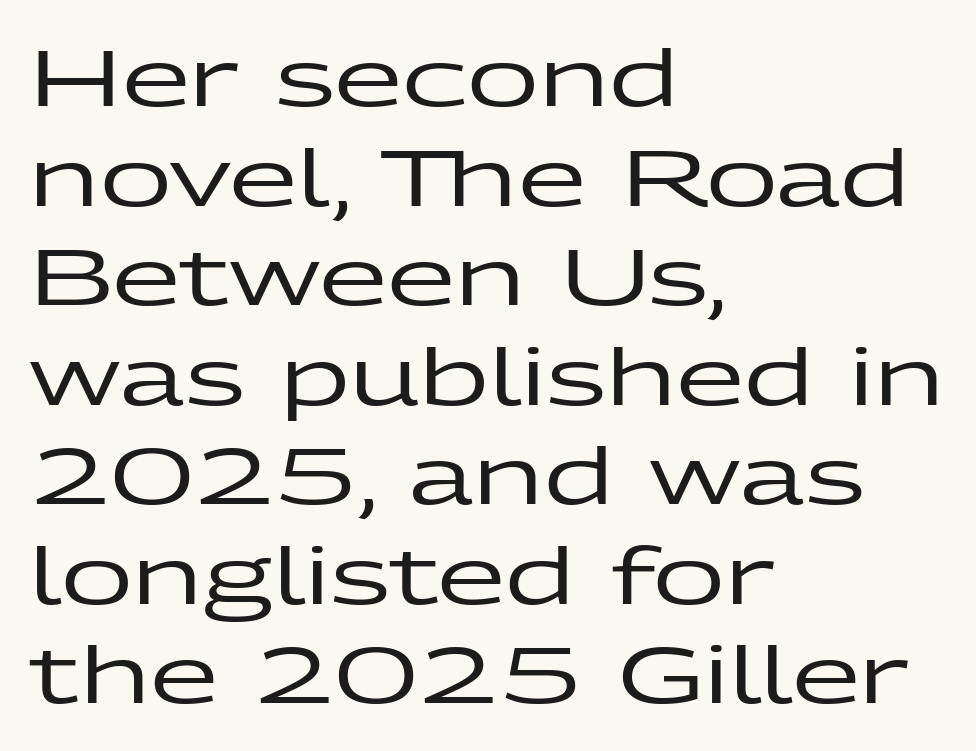
{"serif": "no", "italic": "no", "width": "wide", "stroke_contrast": "low", "x_height": "medium", "monospaced": "no", "underline": "no", "align": "left", "line_spacing": "normal", "line_spacing_ratio": 1.26, "letter_spacing": "normal", "letter_spacing_em": 0.0, "glyph_px": 79}
